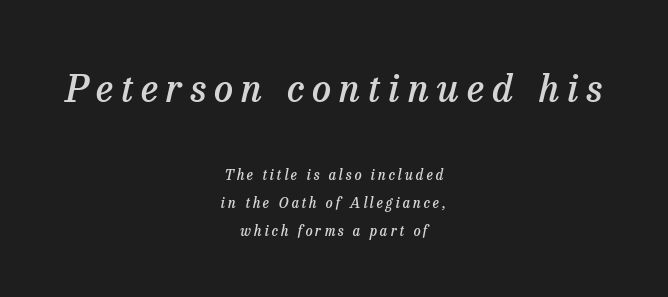
Q: Is the text bold? A: Semi-bold.
Q: Is the text italic (slanted)? A: Yes, it leans right by about 13 degrees.
Q: Is the typeface a serif or a sans-serif typeface? A: Serif.
Q: Is the text underlined? A: No.
Q: How is the paragraph aligned? A: Centered.
Q: Is the spacing between letters normal or unusually wide? A: Unusually wide.
Q: Is the spacing between lines tight, normal or loose? A: Loose.
Q: Which block of text is set in a larger size, the first (top) or the second (bottom)? A: The first (top) one.
Q: Width (condensed, normal, or wide)? A: Normal.
Q: Stroke contrast? A: Low.
Q: x-height? A: Medium.
Q: Monospaced? A: No.
